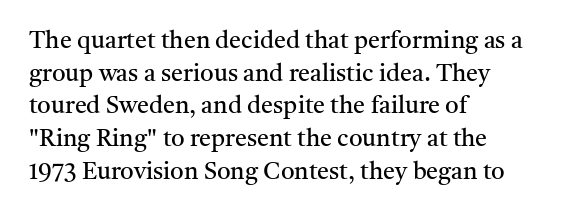
The image shows 24 px text type, upright; set left-aligned, normal line spacing (1.36x), normal letter spacing, not underlined.
